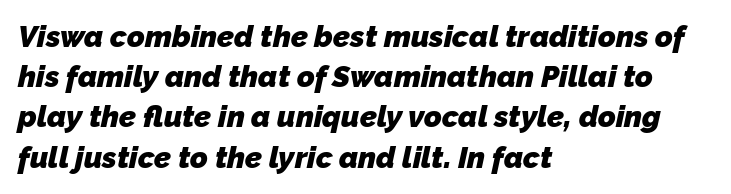
The rendering uses natural spacing where letterforms have individual widths. Does the copy run flush right? No — it runs flush left. Reading down the column, the eye jumps a familiar distance to each next line. Stroke thickness is high; the sample reads as a true bold.
